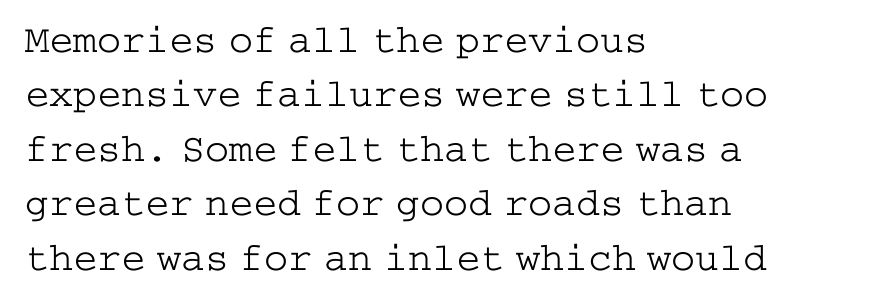
{"serif": "yes", "italic": "no", "bold": "no", "weight": "light", "width": "wide", "stroke_contrast": "low", "x_height": "medium", "underline": "no", "align": "left", "line_spacing": "normal", "line_spacing_ratio": 1.36, "letter_spacing": "normal", "letter_spacing_em": 0.0, "glyph_px": 40}
